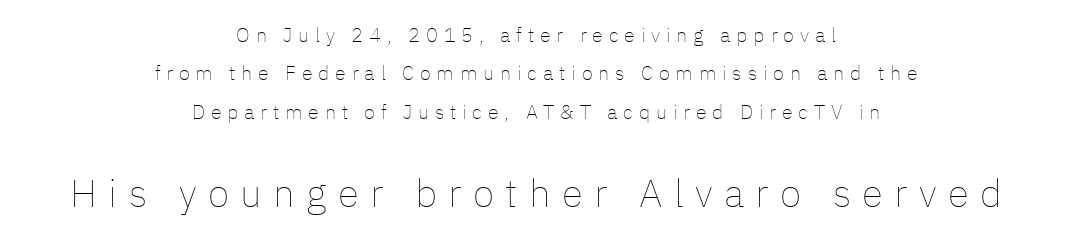
This sample uses expanded letter spacing, leaving extra air between glyphs. Vertical spacing — loose. The strokes are not fattened; the text isn't bold. Size hierarchy here favors the trailing block over the leading one.
